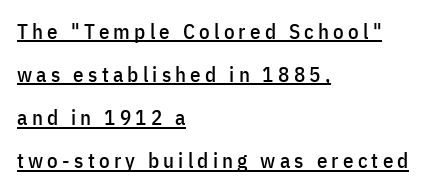
What stands out about the letter spacing? Its width — letters are far apart. Short and long lines alike share a common starting point at left. Regarding leading, the lines here are spaced well apart. A continuous stroke trails under the words, as in a hyperlink. Vertical strokes here are truly vertical.
